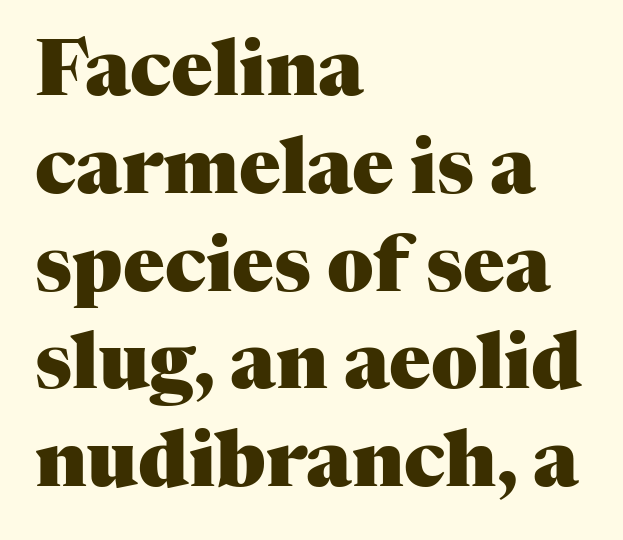
The space directly below the letters is spotless. What weight is shown? A full bold with thick strokes. Interline gaps are of average width in this sample. Upright lettering throughout. Proportional: the letters do not fall into vertical columns.
